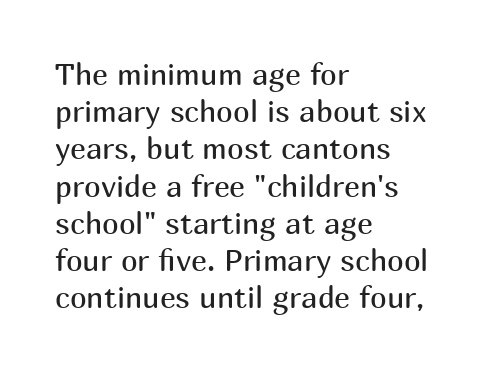
{"serif": "no", "italic": "no", "bold": "no", "weight": "regular", "width": "normal", "stroke_contrast": "medium", "x_height": "medium", "monospaced": "no", "underline": "no", "align": "left", "line_spacing_ratio": 1.24, "letter_spacing": "normal", "letter_spacing_em": 0.0, "glyph_px": 30}
